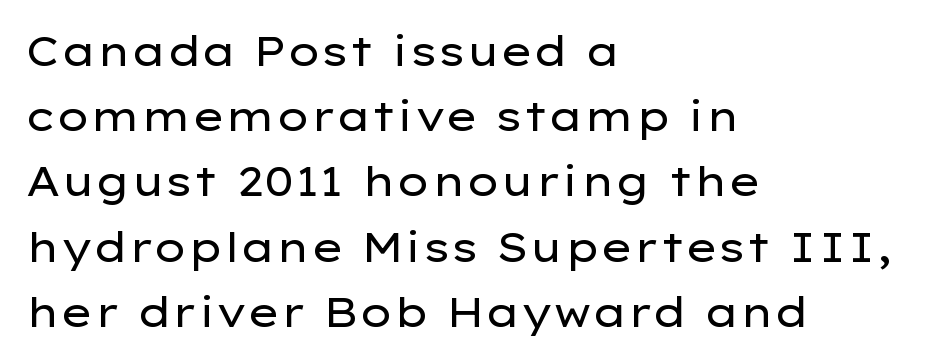
Does the leading feel generous? No, just average. The face used here is a sans, in the tradition of grotesques and geometrics. Nothing heavy about these letters — not bold at all. The rendering anchors every line to the left-hand side.
